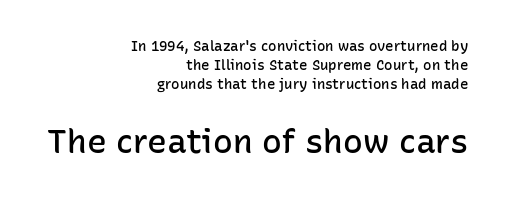
Q: Is the text bold? A: Semi-bold.
Q: Is the text italic (slanted)? A: No, it is upright.
Q: Is the typeface a serif or a sans-serif typeface? A: Sans-serif.
Q: Is the text underlined? A: No.
Q: How is the paragraph aligned? A: Right-aligned.
Q: Is the spacing between letters normal or unusually wide? A: Normal.
Q: Is the spacing between lines tight, normal or loose? A: Normal.
Q: Which block of text is set in a larger size, the first (top) or the second (bottom)? A: The second (bottom) one.
Q: Width (condensed, normal, or wide)? A: Normal.
Q: Stroke contrast? A: Low.
Q: x-height? A: Medium.
Q: Monospaced? A: No.
